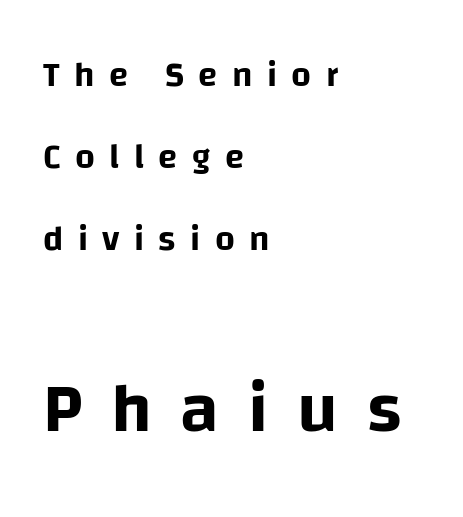
The image shows 70 px sans-serif type, upright; set left-aligned, loose line spacing (2.34x), unusually wide letter spacing (+0.41 em), not underlined; the second (bottom) block is 2.0x larger; low stroke contrast and a large x-height.
